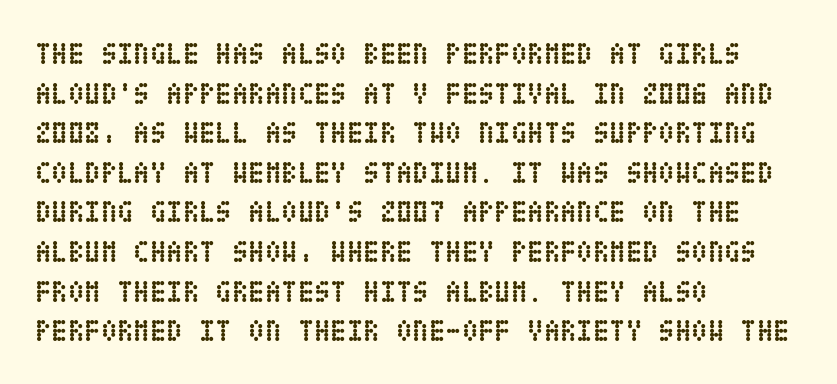
{"italic": "no", "bold": "yes", "weight": "semibold", "width": "condensed", "stroke_contrast": "low", "x_height": "large", "underline": "no", "align": "left", "line_spacing": "normal", "line_spacing_ratio": 1.32, "letter_spacing": "normal", "letter_spacing_em": 0.0, "glyph_px": 30}
